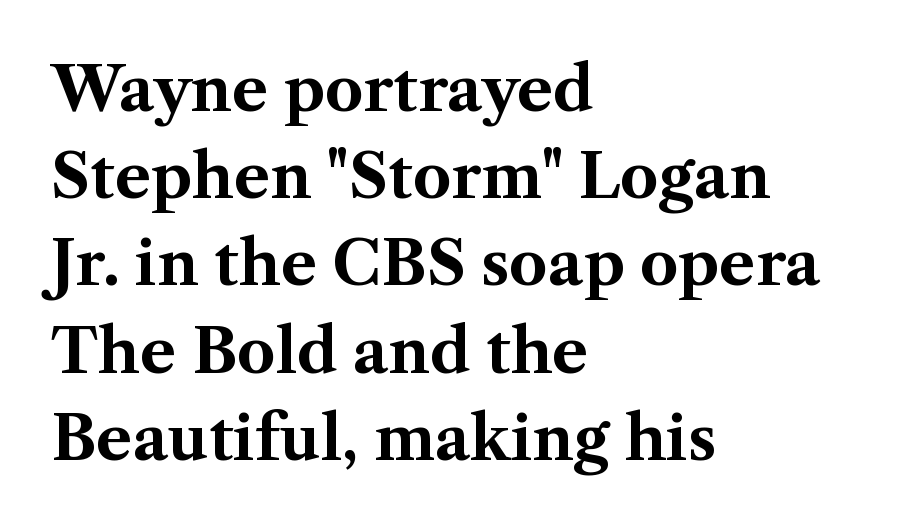
The image shows 61 px bold serif type, upright; set left-aligned, normal line spacing (1.43x), normal letter spacing, not underlined; medium stroke contrast and a medium x-height.
